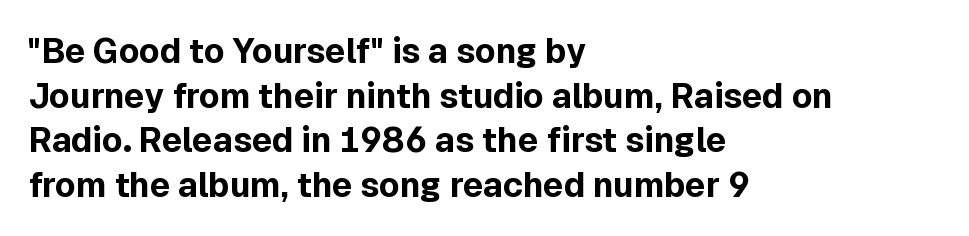
Q: Is the text bold? A: Yes.
Q: Is the text italic (slanted)? A: No, it is upright.
Q: Is the typeface a serif or a sans-serif typeface? A: Sans-serif.
Q: Is the text underlined? A: No.
Q: How is the paragraph aligned? A: Left-aligned.
Q: Is the spacing between letters normal or unusually wide? A: Normal.
Q: Is the spacing between lines tight, normal or loose? A: Normal.
Q: Width (condensed, normal, or wide)? A: Normal.
Q: x-height? A: Medium.
Q: Monospaced? A: No.
